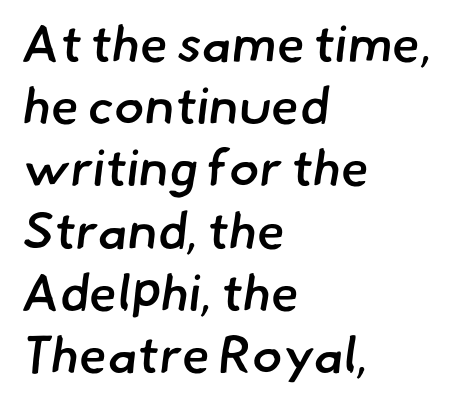
Check under the words: just untouched page. No feet cap the strokes, marking this as sans-serif type. You could not count columns in this text — the font is proportionally spaced. Compared with an ordinary text face, these strokes are moderately heavier — a semibold. The line texture is even and compact thanks to regular tracking. The setting favours the left margin, as ordinary paragraphs usually do.
